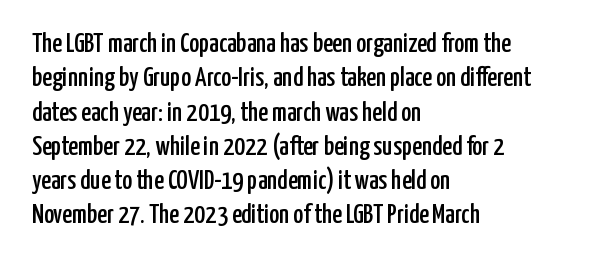
The image shows 27 px text type, upright; set left-aligned, normal line spacing (1.27x), normal letter spacing, not underlined.
